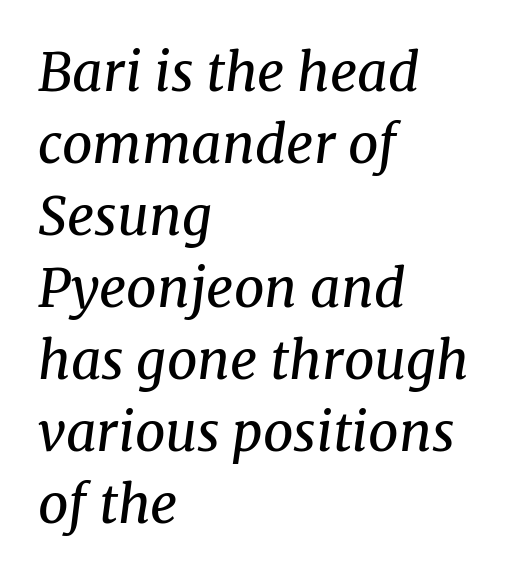
Tracking here is standard; glyphs follow each other at the usual distance. The typography opts for an oblique posture over an upright one. The area under the type is left untouched. The font sits on the lighter half of the weight spectrum, regular included. The glyphs in this specimen are seriffed.
